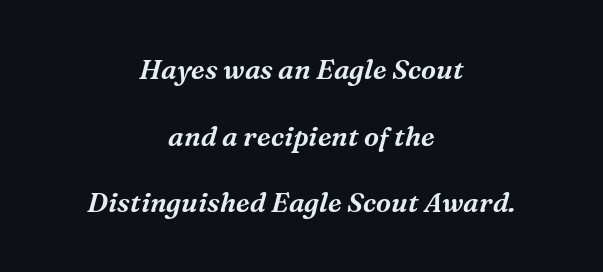
{"italic": "yes", "lean": "right", "slant_degrees": 16, "underline": "no", "align": "center", "line_spacing": "loose", "line_spacing_ratio": 2.47, "letter_spacing": "normal", "letter_spacing_em": 0.0, "glyph_px": 27}
